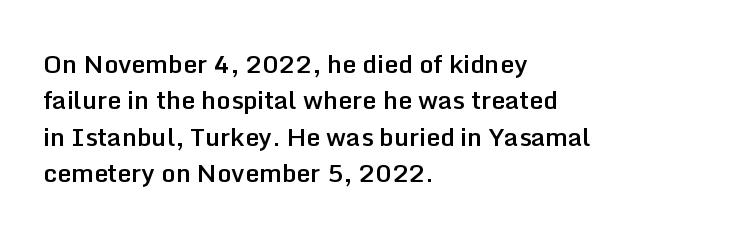
A somewhat darkened texture: the type is semibold rather than bold. If you drew a ruler down the left edge, every line would touch it. The zone under the glyphs is completely vacant. Ascenders rise straight up at ninety degrees. Caption: standard tracking, unaltered. Each new line begins a customary step beneath the previous one.
